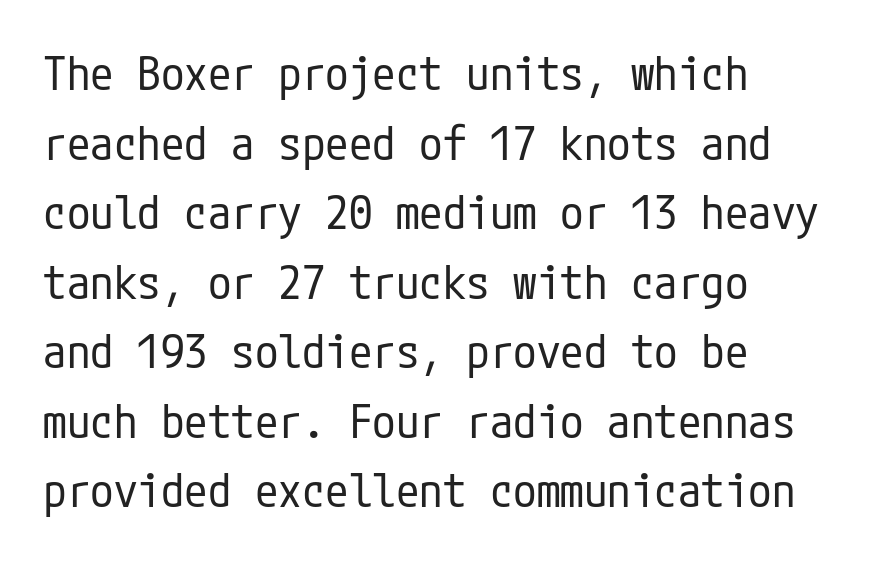
{"serif": "no", "italic": "no", "bold": "no", "weight": "regular", "width": "condensed", "stroke_contrast": "low", "x_height": "medium", "underline": "no", "align": "left", "line_spacing": "normal", "line_spacing_ratio": 1.48, "letter_spacing": "normal", "letter_spacing_em": 0.0, "glyph_px": 47}
